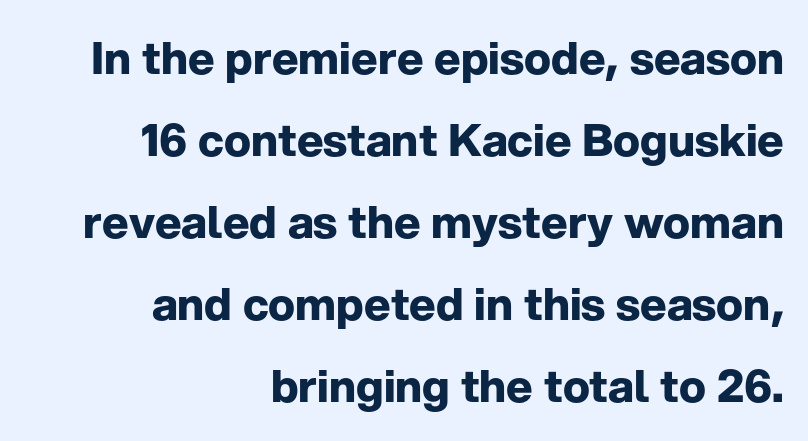
{"serif": "no", "italic": "no", "bold": "yes", "weight": "bold", "width": "normal", "stroke_contrast": "low", "x_height": "medium", "monospaced": "no", "underline": "no", "align": "right", "line_spacing_ratio": 1.82, "letter_spacing": "normal", "letter_spacing_em": 0.0, "glyph_px": 45}
